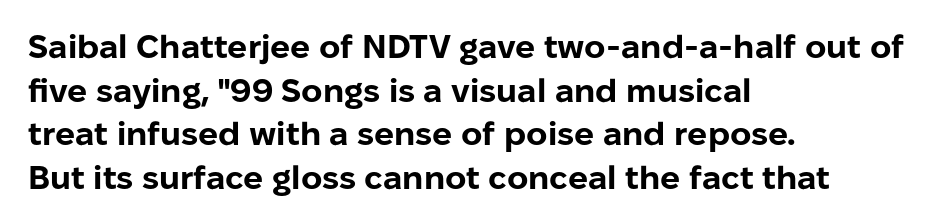
Q: Is the text bold? A: Yes.
Q: Is the text italic (slanted)? A: No, it is upright.
Q: Is the typeface a serif or a sans-serif typeface? A: Sans-serif.
Q: Is the text underlined? A: No.
Q: How is the paragraph aligned? A: Left-aligned.
Q: Is the spacing between letters normal or unusually wide? A: Normal.
Q: Is the spacing between lines tight, normal or loose? A: Normal.
Q: Width (condensed, normal, or wide)? A: Normal.
Q: Stroke contrast? A: Low.
Q: x-height? A: Medium.
Q: Monospaced? A: No.
